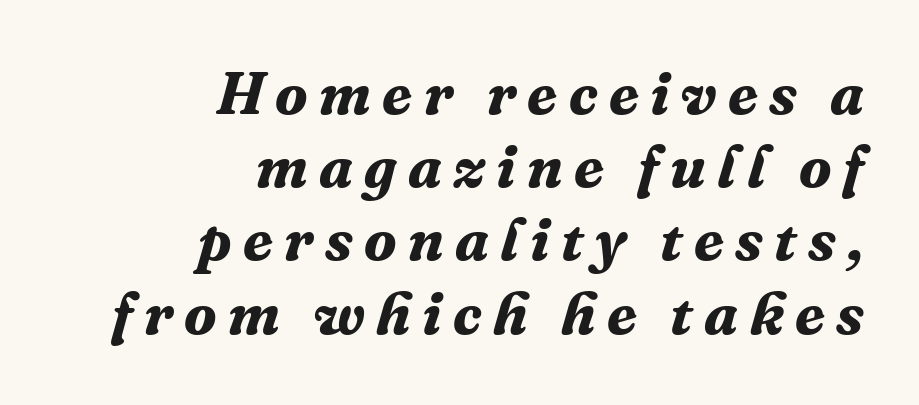
Glance below the letters and you will spot only blank space. Set as a true bold cut, around the 700 mark. Observe the lean: these are italic letterforms. Spacing verdict: proportional, widths tailored to each character.
